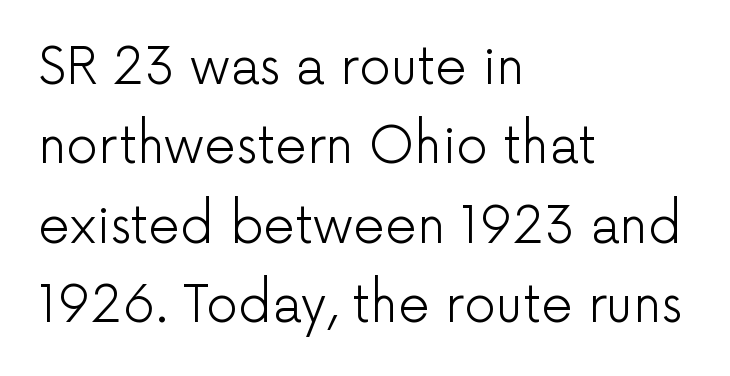
Each letter keeps its own natural width here, so spacing adapts to shape. This is sans-serif lettering, the kind often seen on screens and signage. The font sits on the lighter half of the weight spectrum, regular included. Italic? Not at all — the glyphs are vertical. The leading is moderate, giving the passage an even texture. Casual observation: everything's shoved over to the left.
